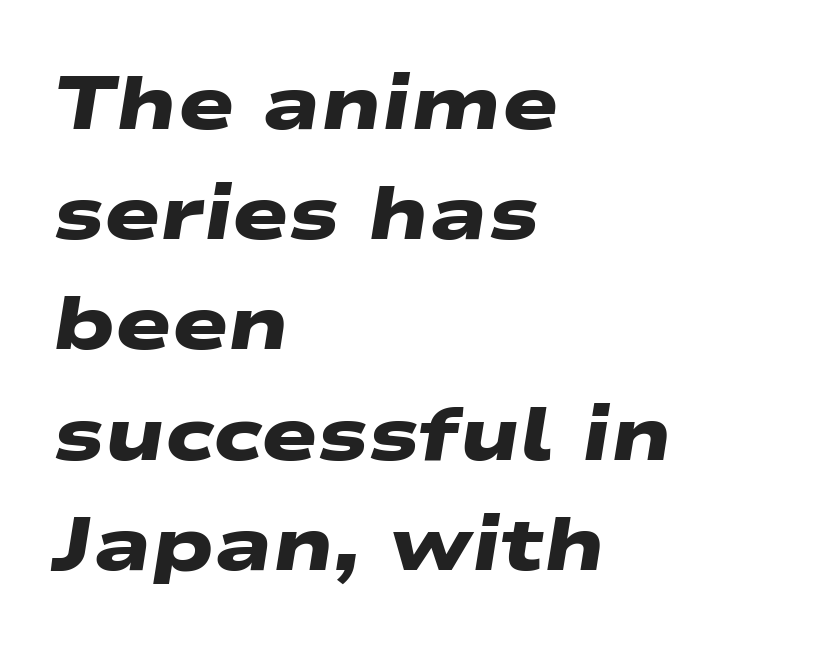
Q: Is the text bold? A: Yes.
Q: Is the typeface a serif or a sans-serif typeface? A: Sans-serif.
Q: Is the text underlined? A: No.
Q: How is the paragraph aligned? A: Left-aligned.
Q: Is the spacing between letters normal or unusually wide? A: Normal.
Q: Is the spacing between lines tight, normal or loose? A: Normal.
Q: Width (condensed, normal, or wide)? A: Wide.
Q: Stroke contrast? A: Low.
Q: x-height? A: Medium.
Q: Monospaced? A: No.
